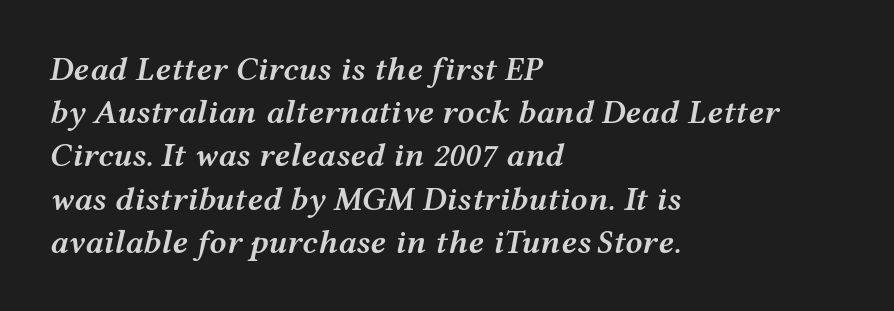
The image shows 34 px semibold, wide type, italic (leaning right); set left-aligned, normal line spacing (1.27x), normal letter spacing, not underlined; medium stroke contrast and a medium x-height.
